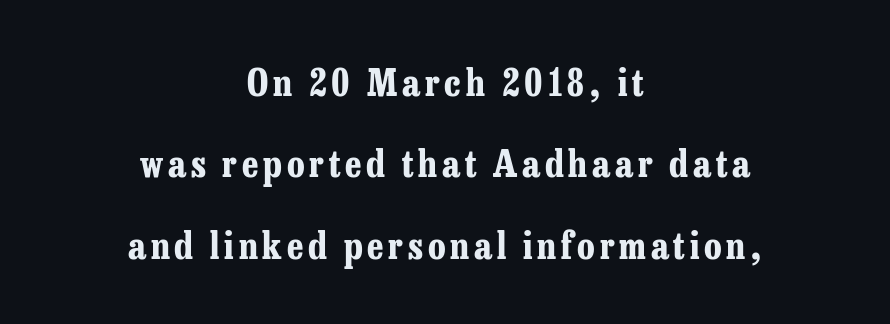
Q: Is the text bold? A: Yes.
Q: Is the text italic (slanted)? A: No, it is upright.
Q: Is the typeface a serif or a sans-serif typeface? A: Serif.
Q: Is the text underlined? A: No.
Q: How is the paragraph aligned? A: Centered.
Q: Is the spacing between lines tight, normal or loose? A: Loose.
Q: Width (condensed, normal, or wide)? A: Condensed.
Q: Stroke contrast? A: Low.
Q: x-height? A: Medium.
Q: Monospaced? A: No.
